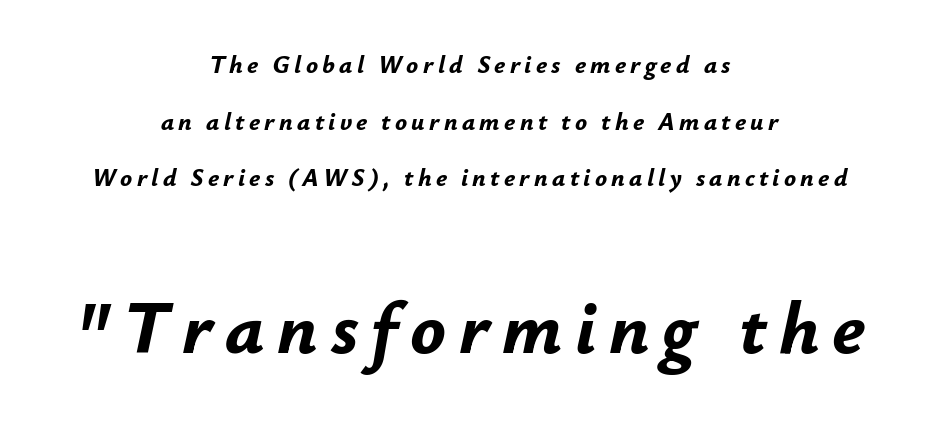
{"italic": "yes", "lean": "right", "slant_degrees": 12, "bold": "yes", "weight": "bold", "width": "normal", "stroke_contrast": "low", "x_height": "small", "monospaced": "no", "underline": "no", "align": "center", "line_spacing": "loose", "line_spacing_ratio": 2.27, "larger_block": "second", "size_ratio": 2.96, "glyph_px": 74}
